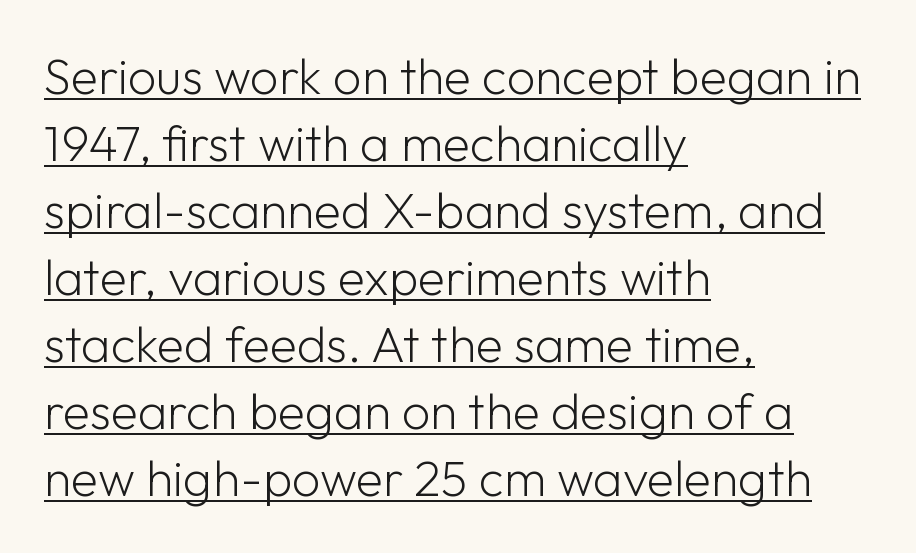
Students, observe: this is what conventionally led text looks like. Examine the stroke ends and you'll find no serifs. Short and long lines alike share a common starting point at left. This is underlined copy, the kind a proofreader might mark for attention. Weight: regular or lighter.
